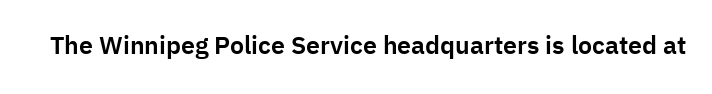
If you drew a line through each stem, it would be perfectly vertical. Characters follow at the spacing the type designer built in. The words here are not underlined.
